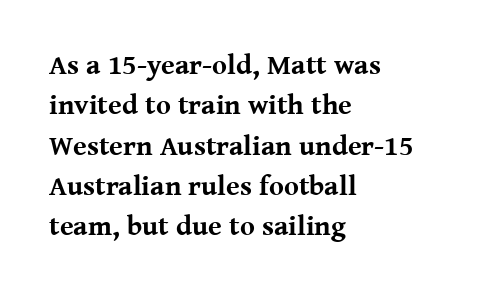
Q: Is the text bold? A: Yes.
Q: Is the text italic (slanted)? A: No, it is upright.
Q: Is the typeface a serif or a sans-serif typeface? A: Serif.
Q: Is the text underlined? A: No.
Q: How is the paragraph aligned? A: Left-aligned.
Q: Is the spacing between letters normal or unusually wide? A: Normal.
Q: Is the spacing between lines tight, normal or loose? A: Normal.
Q: Width (condensed, normal, or wide)? A: Normal.
Q: Stroke contrast? A: Medium.
Q: x-height? A: Medium.
Q: Monospaced? A: No.
